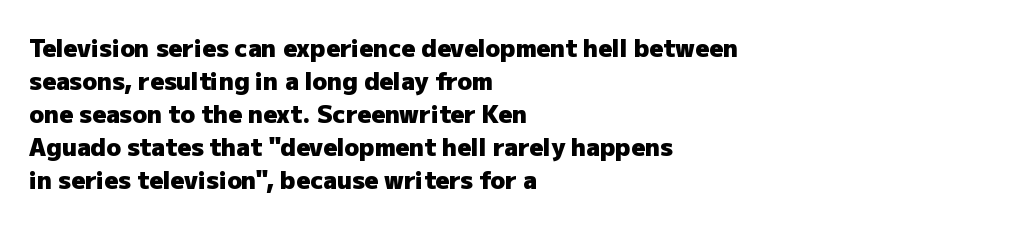
The image shows 24 px bold type, upright; set left-aligned, normal line spacing (1.38x), normal letter spacing, not underlined.
